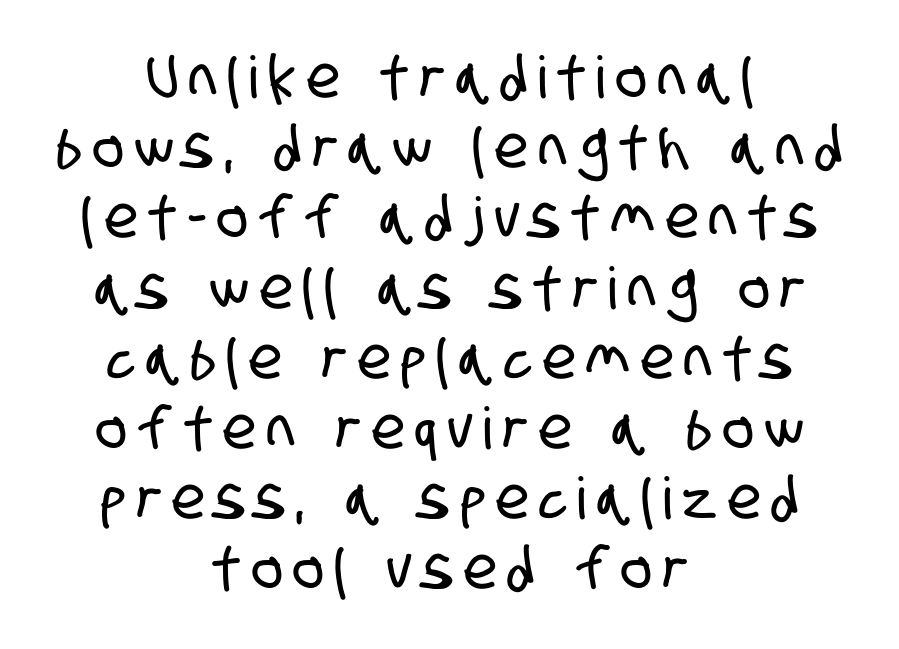
{"serif": "no", "width": "condensed", "stroke_contrast": "low", "x_height": "large", "monospaced": "no", "underline": "no", "align": "center", "line_spacing_ratio": 1.21, "letter_spacing": "wide", "letter_spacing_em": 0.2, "glyph_px": 58}
